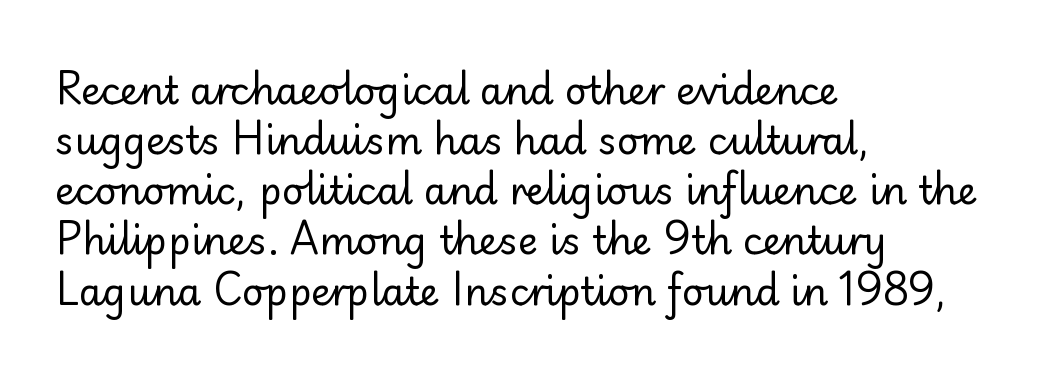
Q: Is the text bold? A: No.
Q: Is the text italic (slanted)? A: No, it is upright.
Q: Is the typeface a serif or a sans-serif typeface? A: Sans-serif.
Q: Is the text underlined? A: No.
Q: How is the paragraph aligned? A: Left-aligned.
Q: Is the spacing between letters normal or unusually wide? A: Normal.
Q: Is the spacing between lines tight, normal or loose? A: Normal.
Q: Width (condensed, normal, or wide)? A: Normal.
Q: Stroke contrast? A: Low.
Q: x-height? A: Small.
Q: Monospaced? A: No.
